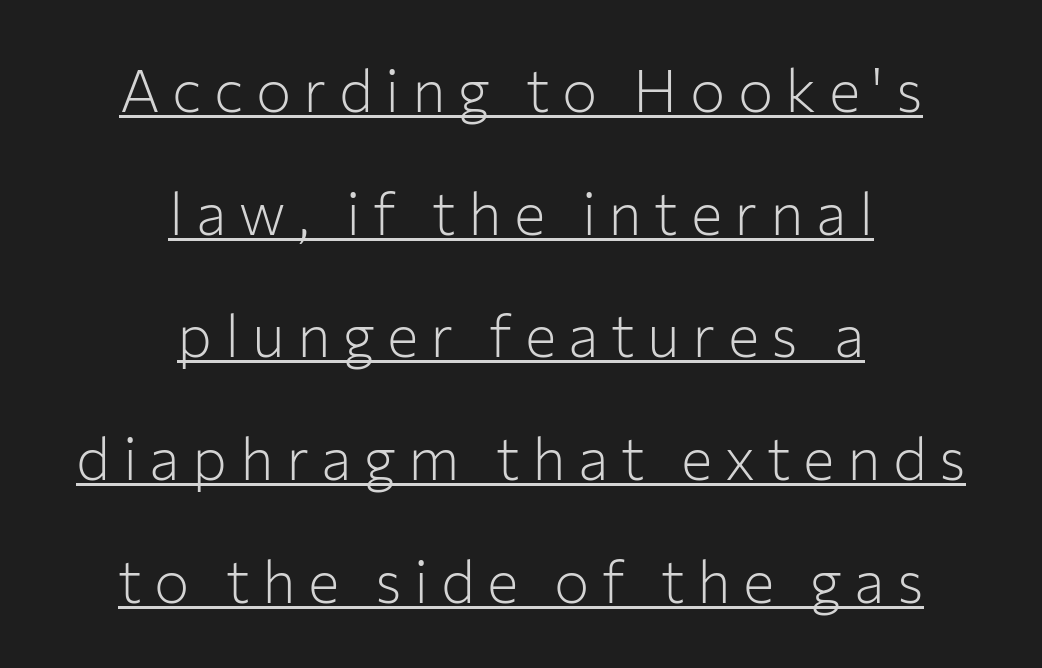
{"serif": "no", "italic": "no", "bold": "no", "weight": "light", "width": "normal", "stroke_contrast": "low", "x_height": "medium", "monospaced": "no", "underline": "yes", "align": "center", "line_spacing": "loose", "line_spacing_ratio": 2.08, "letter_spacing": "wide", "letter_spacing_em": 0.21, "glyph_px": 59}
